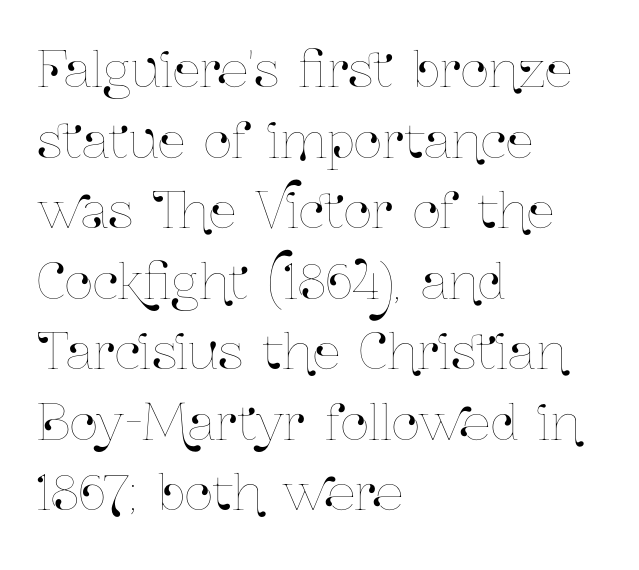
The image shows 49 px condensed type, upright; set left-aligned, normal line spacing (1.44x), normal letter spacing, not underlined; low stroke contrast and a medium x-height.
